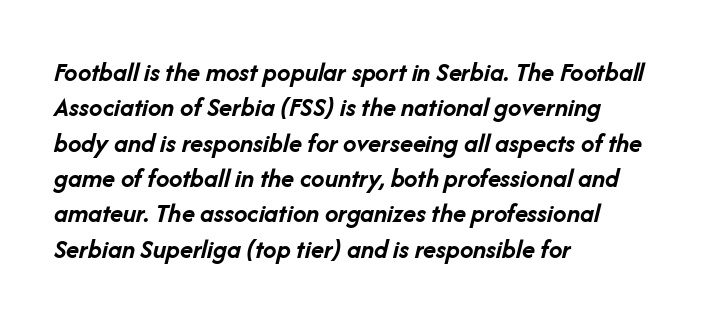
{"italic": "yes", "lean": "right", "slant_degrees": 14, "bold": "yes", "underline": "no", "align": "left", "line_spacing": "normal", "line_spacing_ratio": 1.31, "letter_spacing": "normal", "letter_spacing_em": 0.0, "glyph_px": 27}
